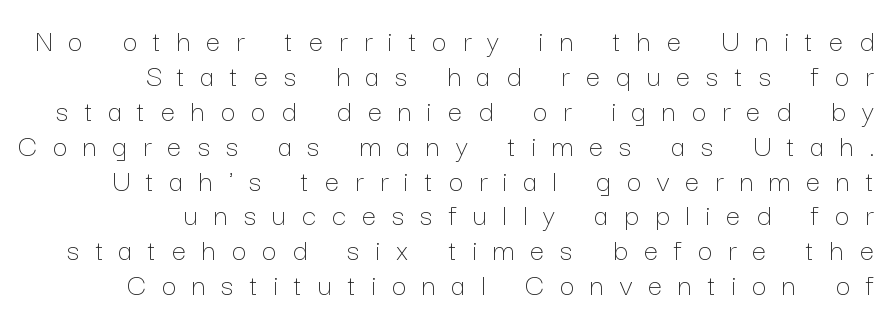
The image shows 32 px thin type, upright; set right-aligned, tight line spacing (1.09x), unusually wide letter spacing (+0.5 em), not underlined; low stroke contrast and a medium x-height.
